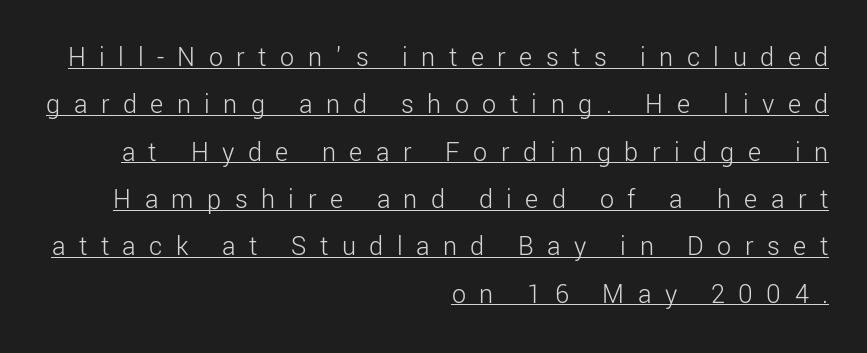
A continuous stroke trails under the words, as in a hyperlink. This sample uses an upright cut, with every glyph sitting square on the baseline. Weight: not bold — regular or lighter. The leading is moderate, giving the passage an even texture. A flush-right, rag-left setting is used for this passage.
